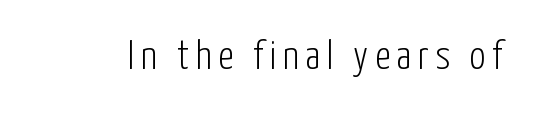
This rendering employs a face without finishing strokes, i.e., a sans-serif. These glyphs show unthickened strokes, regular width or finer. Nope, not italic — everything's standing straight. Clear beneath every line of the passage.
